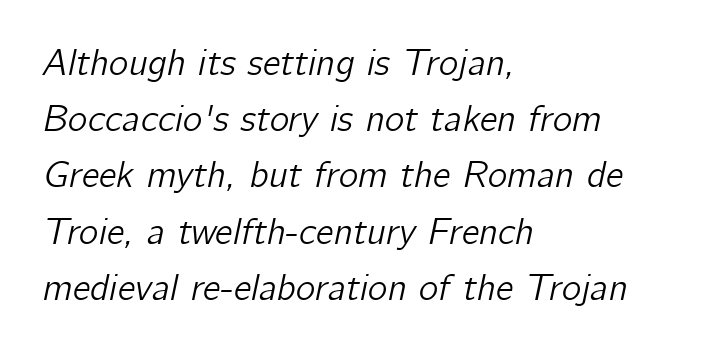
The image shows 37 px text type, italic (leaning right); set left-aligned, normal line spacing (1.52x), normal letter spacing, not underlined; low stroke contrast and a medium x-height.
